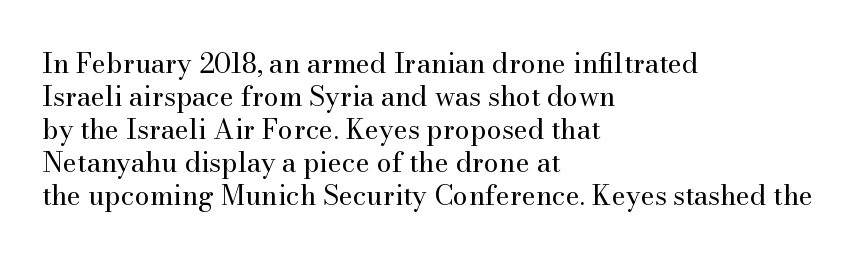
{"italic": "no", "bold": "no", "underline": "no", "align": "left", "line_spacing_ratio": 1.22, "letter_spacing": "normal", "letter_spacing_em": 0.0, "glyph_px": 27}
